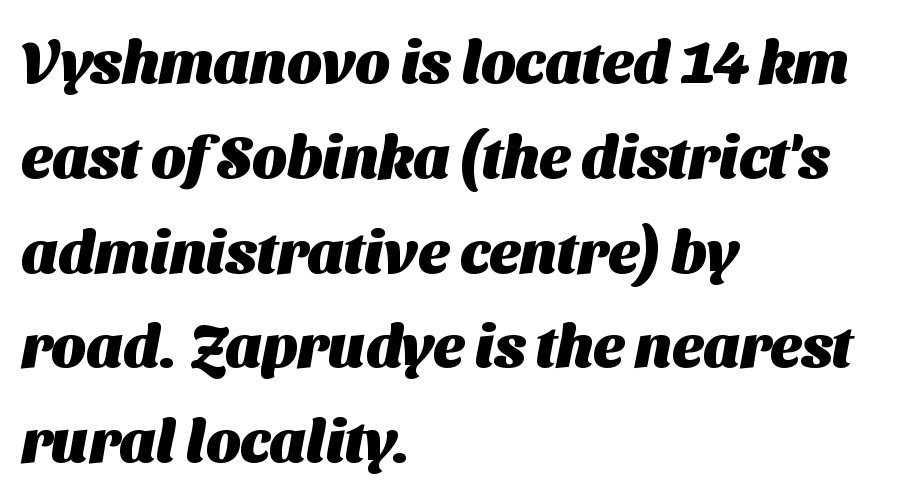
{"serif": "no", "bold": "yes", "weight": "heavy", "width": "normal", "stroke_contrast": "medium", "x_height": "medium", "monospaced": "no", "underline": "no", "align": "left", "line_spacing": "normal", "line_spacing_ratio": 1.58, "letter_spacing": "normal", "letter_spacing_em": 0.0, "glyph_px": 60}
